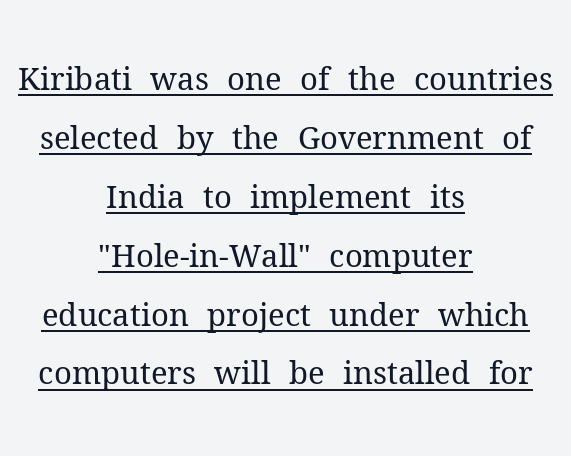
The image shows 31 px regular-weight serif type, upright; set centered, loose line spacing (1.9x), normal letter spacing, underlined; medium stroke contrast and a medium x-height.
